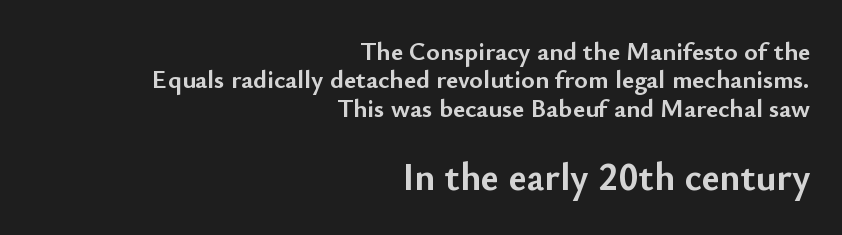
Q: Is the text bold? A: Yes.
Q: Is the text italic (slanted)? A: No, it is upright.
Q: Is the typeface a serif or a sans-serif typeface? A: Sans-serif.
Q: Is the text underlined? A: No.
Q: How is the paragraph aligned? A: Right-aligned.
Q: Is the spacing between letters normal or unusually wide? A: Normal.
Q: Is the spacing between lines tight, normal or loose? A: Tight.
Q: Which block of text is set in a larger size, the first (top) or the second (bottom)? A: The second (bottom) one.
Q: Width (condensed, normal, or wide)? A: Normal.
Q: Stroke contrast? A: Low.
Q: x-height? A: Small.
Q: Monospaced? A: No.
